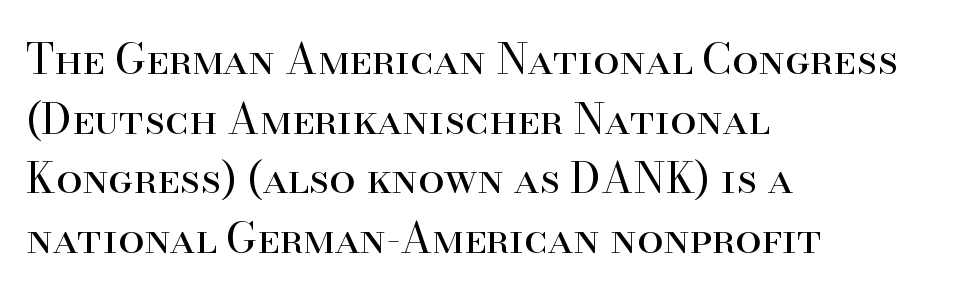
You could not count columns in this text — the font is proportionally spaced. Is this a heavy cut? Hardly; it is regular or lighter. Ordinary non-slanted type is in use. The gap between lines stays unmarked. This rendering employs a face with finishing strokes, i.e., a serif.
